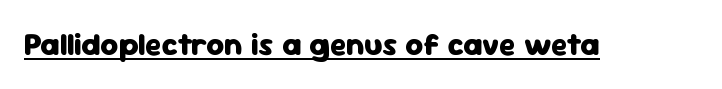
Q: Is the text bold? A: Yes.
Q: Is the text italic (slanted)? A: No, it is upright.
Q: Is the typeface a serif or a sans-serif typeface? A: Sans-serif.
Q: Is the text underlined? A: Yes.
Q: Is the spacing between letters normal or unusually wide? A: Normal.
Q: Width (condensed, normal, or wide)? A: Normal.
Q: Stroke contrast? A: Low.
Q: x-height? A: Medium.
Q: Monospaced? A: No.
